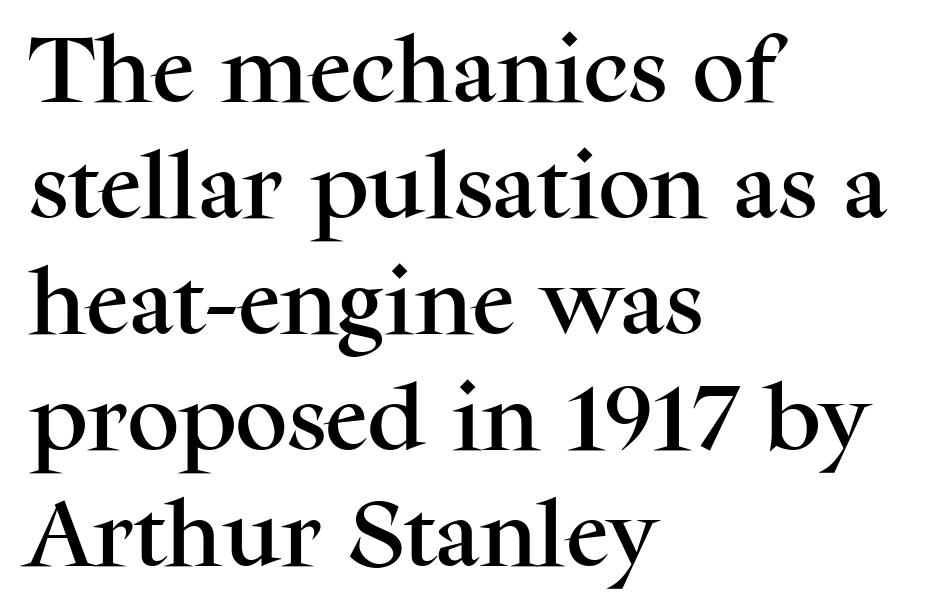
The image shows 73 px serif type, upright; set left-aligned, normal line spacing (1.59x), normal letter spacing, not underlined; medium stroke contrast and a medium x-height.
